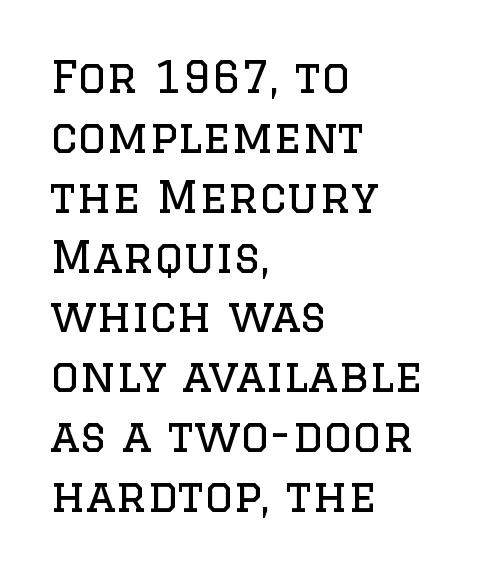
The image shows 45 px regular-weight serif type, upright; set left-aligned, normal line spacing (1.33x), normal letter spacing, not underlined; low stroke contrast and a large x-height.
